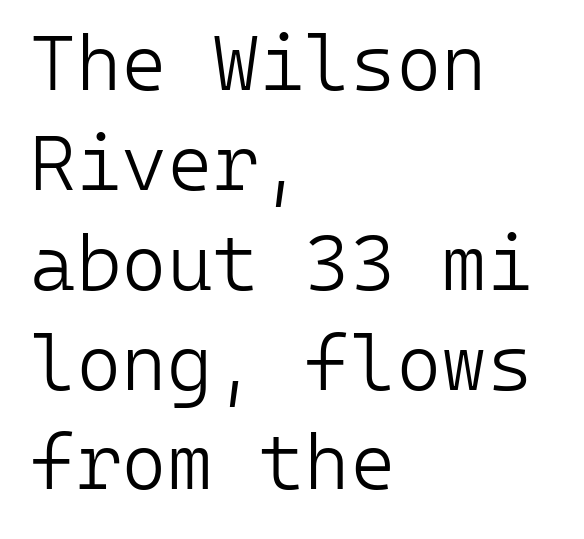
Q: Is the text bold? A: No.
Q: Is the text italic (slanted)? A: No, it is upright.
Q: Is the typeface a serif or a sans-serif typeface? A: Sans-serif.
Q: Is the text underlined? A: No.
Q: How is the paragraph aligned? A: Left-aligned.
Q: Is the spacing between letters normal or unusually wide? A: Normal.
Q: Is the spacing between lines tight, normal or loose? A: Normal.
Q: Width (condensed, normal, or wide)? A: Normal.
Q: Stroke contrast? A: Low.
Q: x-height? A: Medium.
Q: Monospaced? A: Yes.
